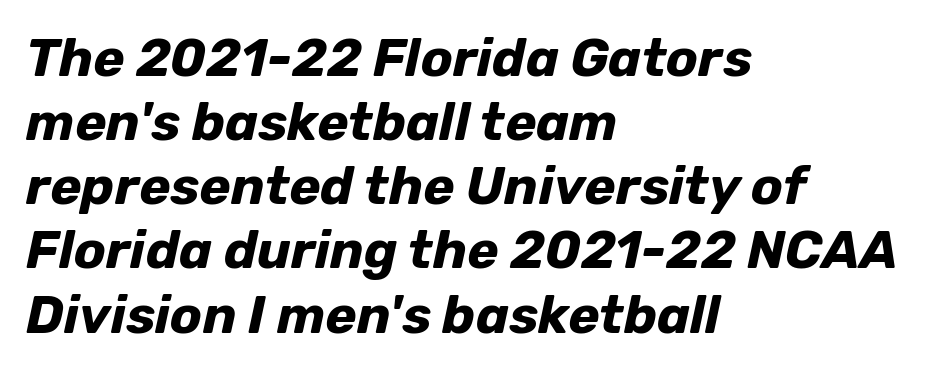
{"italic": "yes", "lean": "right", "slant_degrees": 12, "bold": "yes", "weight": "bold", "width": "normal", "stroke_contrast": "low", "x_height": "medium", "monospaced": "no", "underline": "no", "align": "left", "line_spacing_ratio": 1.21, "letter_spacing": "normal", "letter_spacing_em": 0.0, "glyph_px": 53}
